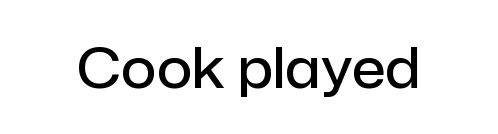
{"serif": "no", "italic": "no", "bold": "semi", "weight": "semibold", "width": "normal", "stroke_contrast": "low", "x_height": "medium", "monospaced": "no", "underline": "no", "letter_spacing": "normal", "letter_spacing_em": 0.0, "glyph_px": 55}
